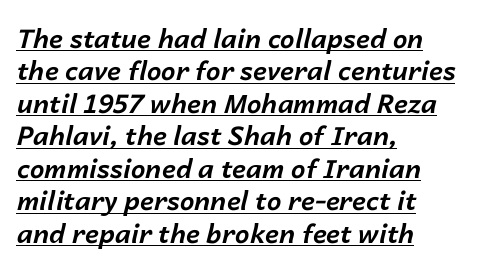
Q: Is the text bold? A: Yes.
Q: Is the text italic (slanted)? A: Yes, it leans right by about 14 degrees.
Q: Is the text underlined? A: Yes.
Q: How is the paragraph aligned? A: Left-aligned.
Q: Is the spacing between letters normal or unusually wide? A: Normal.
Q: Is the spacing between lines tight, normal or loose? A: Normal.
